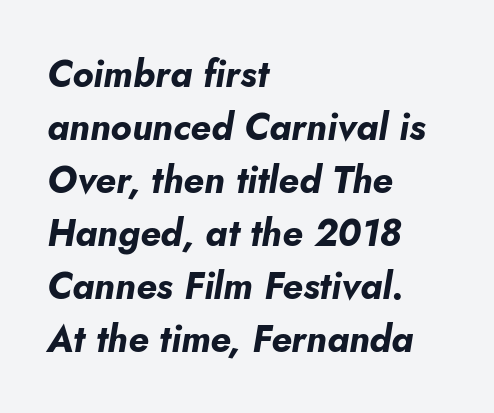
Is this a fixed-width face? No — the glyphs have proportional, varying widths. The strokes are fattened all the way to bold. The area under the type is left untouched. Emphasis-style slanted type is in use. Is there much room between lines? A standard amount, neither cramped nor airy.
